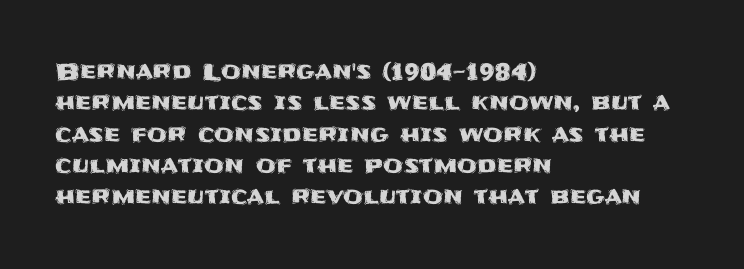
{"italic": "no", "underline": "no", "align": "left", "line_spacing": "normal", "line_spacing_ratio": 1.36, "letter_spacing": "normal", "letter_spacing_em": 0.0, "glyph_px": 23}
